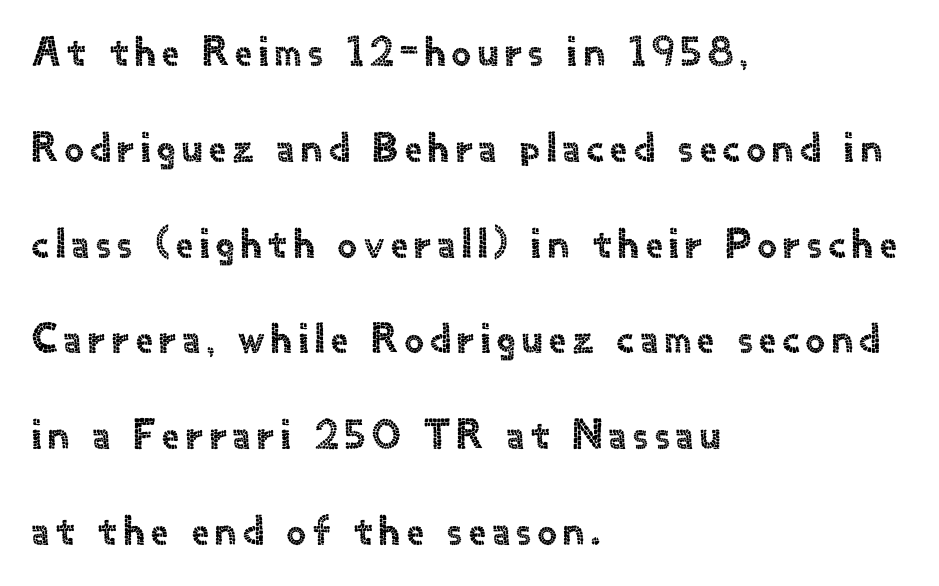
The image shows 42 px sans-serif type, upright; set left-aligned, loose line spacing (2.28x), not underlined; a small x-height.
